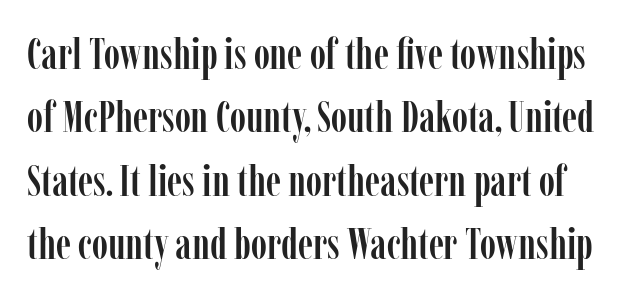
Q: Is the text italic (slanted)? A: No, it is upright.
Q: Is the typeface a serif or a sans-serif typeface? A: Serif.
Q: Is the text underlined? A: No.
Q: Is the spacing between letters normal or unusually wide? A: Normal.
Q: Is the spacing between lines tight, normal or loose? A: Normal.
Q: Width (condensed, normal, or wide)? A: Condensed.
Q: Stroke contrast? A: Low.
Q: x-height? A: Medium.
Q: Monospaced? A: No.
